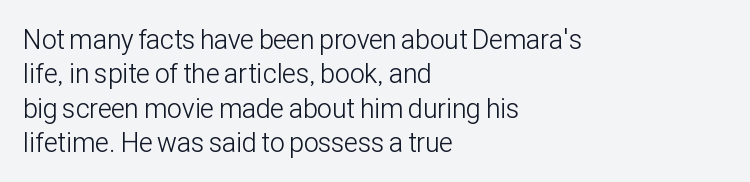
{"italic": "no", "bold": "no", "underline": "no", "align": "left", "line_spacing": "normal", "line_spacing_ratio": 1.27, "letter_spacing": "normal", "letter_spacing_em": 0.0, "glyph_px": 27}
